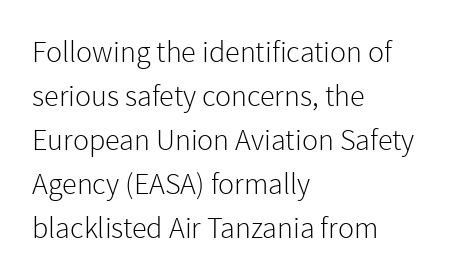
The image shows 30 px light sans-serif type, upright; set left-aligned, normal line spacing (1.47x), normal letter spacing, not underlined; a medium x-height.
